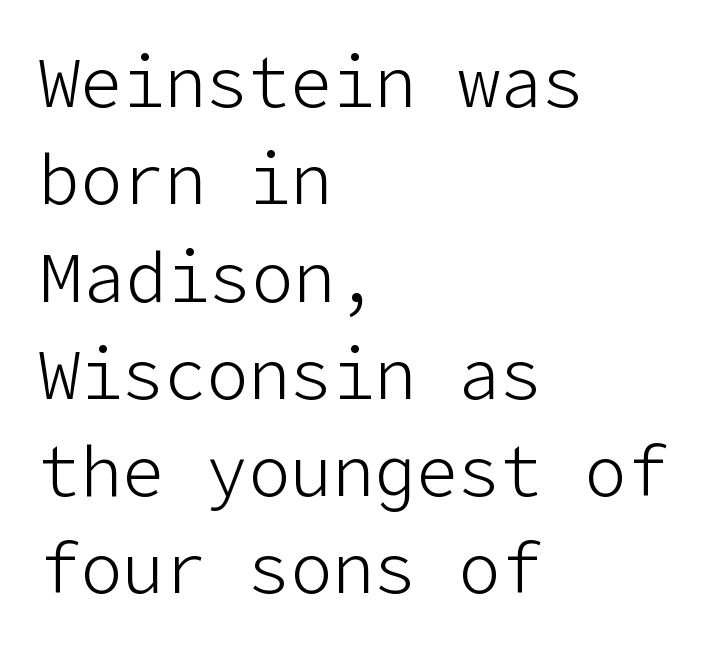
Reading down the block, your eye returns to a fixed left position each line. Only glyphs here, with clear space below each row. Posture: vertical. Regarding leading, the lines here are spaced in the standard way. The gaps between neighbouring characters are ordinary and unremarkable.
